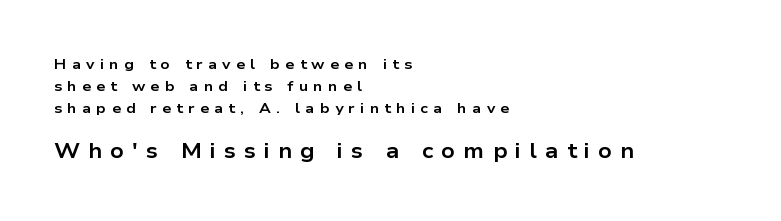
The image shows 21 px bold type, upright; set left-aligned, normal line spacing (1.56x), unusually wide letter spacing (+0.38 em), not underlined; the second (bottom) block is 1.5x larger.
